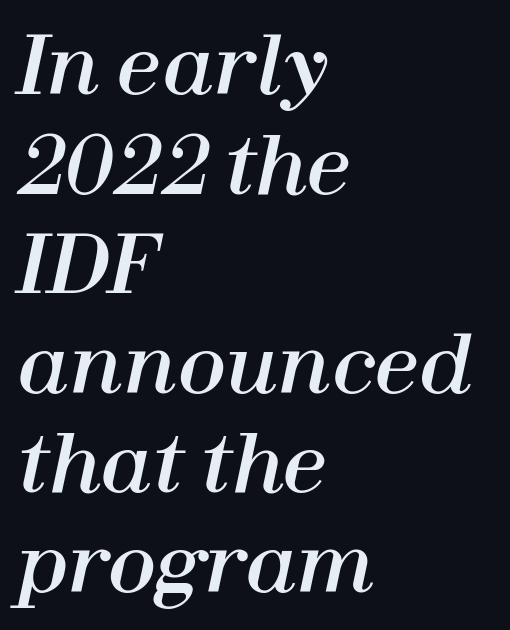
Q: Is the text italic (slanted)? A: Yes, it leans right by about 12 degrees.
Q: Is the text underlined? A: No.
Q: How is the paragraph aligned? A: Left-aligned.
Q: Is the spacing between letters normal or unusually wide? A: Normal.
Q: Is the spacing between lines tight, normal or loose? A: Normal.
Q: Width (condensed, normal, or wide)? A: Normal.
Q: Stroke contrast? A: High.
Q: x-height? A: Medium.
Q: Monospaced? A: No.
